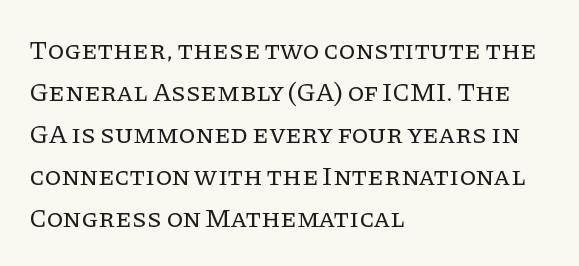
{"italic": "no", "bold": "no", "underline": "no", "align": "left", "line_spacing": "normal", "line_spacing_ratio": 1.56, "letter_spacing": "normal", "letter_spacing_em": 0.0, "glyph_px": 27}
